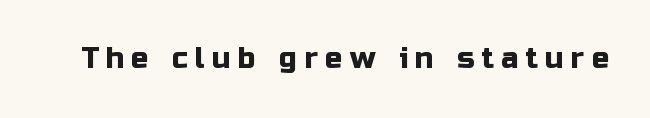
Q: Is the text italic (slanted)? A: No, it is upright.
Q: Is the typeface a serif or a sans-serif typeface? A: Sans-serif.
Q: Is the text underlined? A: No.
Q: Is the spacing between letters normal or unusually wide? A: Unusually wide.
Q: Width (condensed, normal, or wide)? A: Normal.
Q: Stroke contrast? A: Low.
Q: x-height? A: Medium.
Q: Monospaced? A: No.
